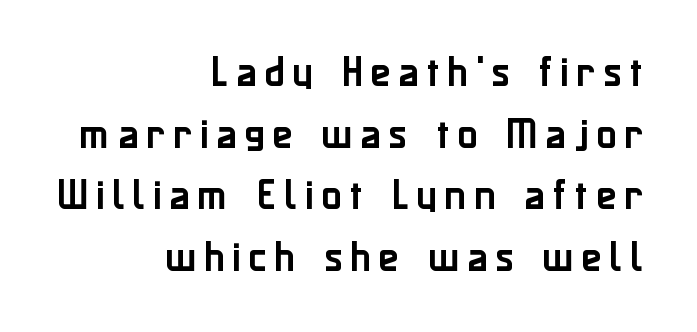
The image shows 34 px sans-serif type, upright; set right-aligned, line spacing 1.81x, unusually wide letter spacing (+0.22 em), not underlined; low stroke contrast and a medium x-height.
